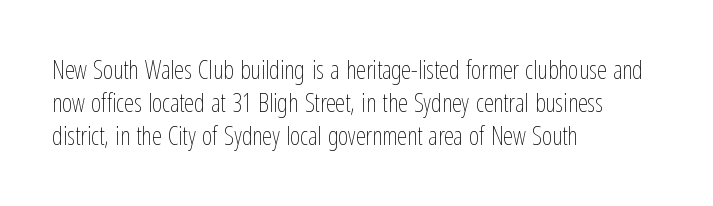
The image shows 25 px text type, upright; set left-aligned, normal line spacing (1.33x), normal letter spacing, not underlined.
